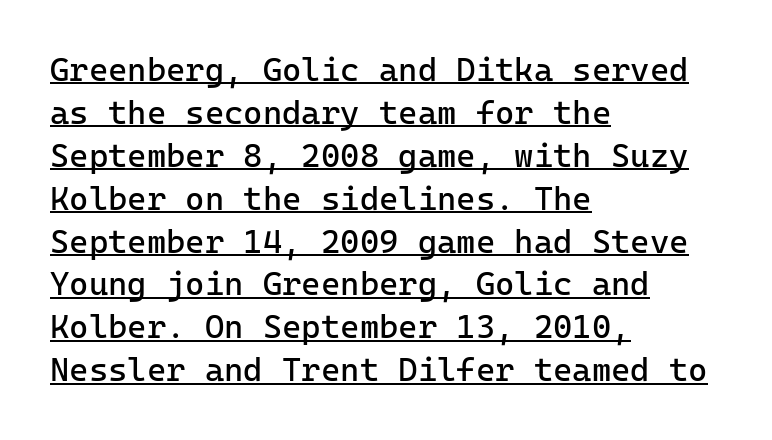
{"serif": "no", "italic": "no", "bold": "no", "weight": "regular", "width": "normal", "stroke_contrast": "low", "x_height": "medium", "monospaced": "yes", "underline": "yes", "align": "left", "line_spacing": "normal", "line_spacing_ratio": 1.3, "letter_spacing": "normal", "letter_spacing_em": 0.0, "glyph_px": 33}
